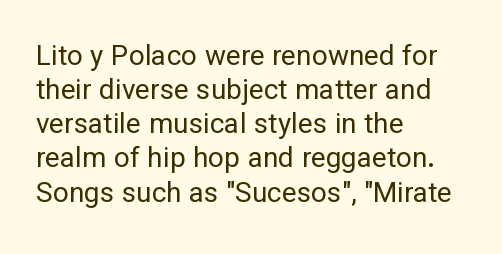
Tracking here is standard; glyphs follow each other at the usual distance. This rendering employs a face without finishing strokes, i.e., a sans-serif. Is the block centered? No — it sits flush against the left margin. Underlining? Definitely not there.
